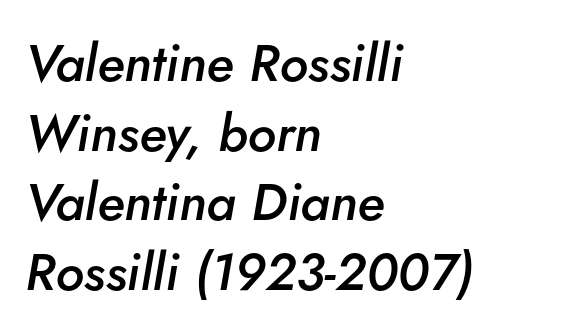
Only glyphs here, with clear space below each row. The horizontal fit of the characters is conventional and even. Looking at the ascenders, they clearly lean. A fair bit of extra ink — the face is semibold, not bold. Line beginnings align vertically; line endings do not.
